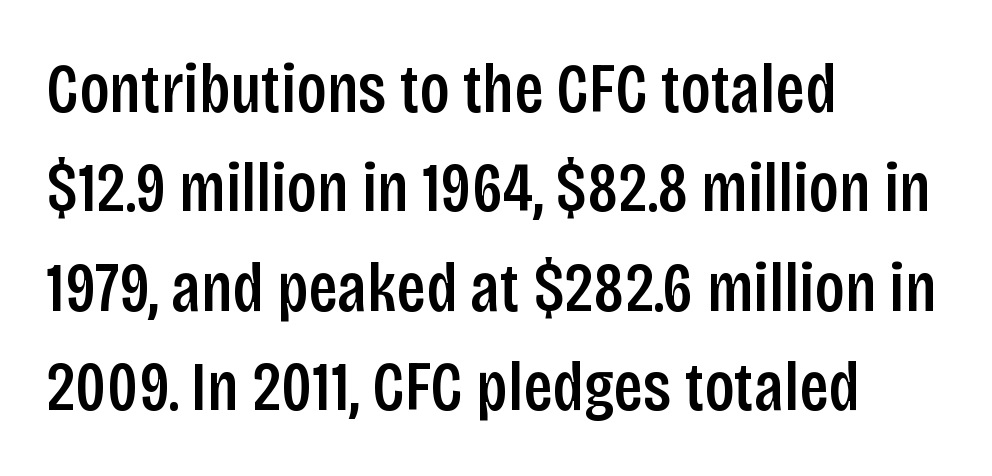
Nope, not italic — everything's standing straight. The letters advance in unequal steps, a hallmark of proportional type. Is the block centered? No — it sits flush against the left margin. These words are printed semibold, heavier than regular yet not bold. Compared with typical paragraphs, the rows here are spaced about the same. Nothing sits at the stroke ends, so this counts as sans-serif.
